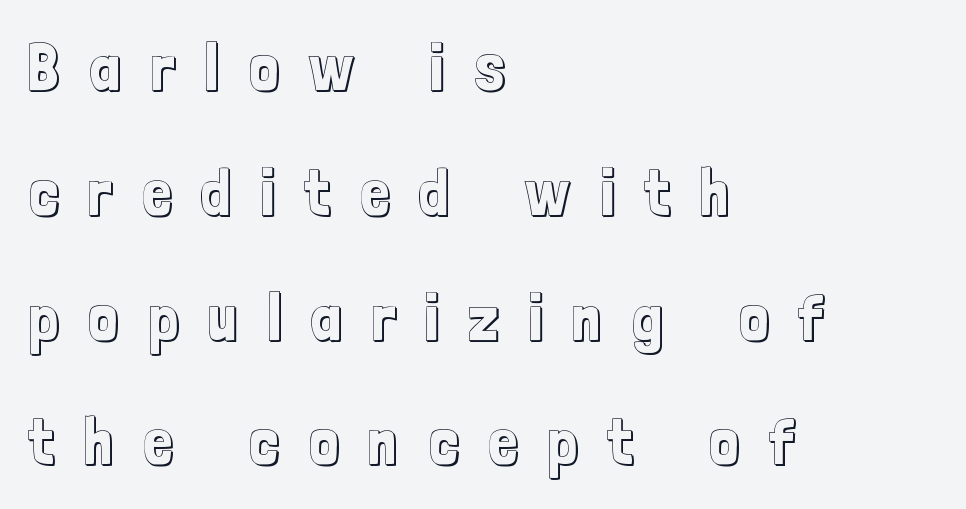
The image shows 65 px condensed type, upright; set left-aligned, loose line spacing (1.92x), unusually wide letter spacing (+0.46 em), not underlined; a medium x-height.
